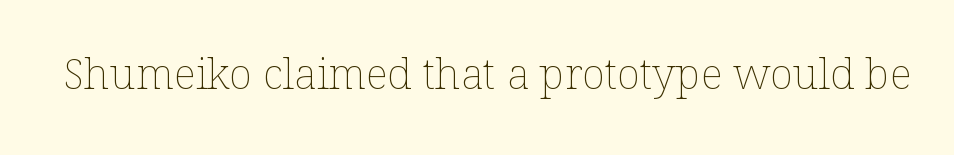
Q: Is the text bold? A: No.
Q: Is the text italic (slanted)? A: No, it is upright.
Q: Is the text underlined? A: No.
Q: Is the spacing between letters normal or unusually wide? A: Normal.
Q: Width (condensed, normal, or wide)? A: Normal.
Q: Stroke contrast? A: Low.
Q: x-height? A: Medium.
Q: Monospaced? A: No.
